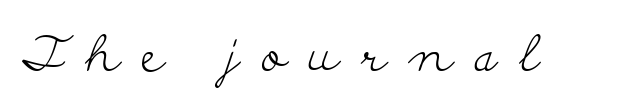
The image shows 49 px light, wide serif type; set unusually wide letter spacing (+0.45 em), not underlined; low stroke contrast and a small x-height.
